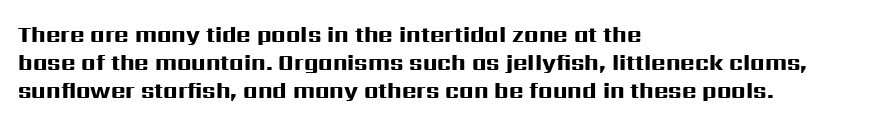
{"italic": "no", "bold": "yes", "underline": "no", "align": "left", "line_spacing": "normal", "line_spacing_ratio": 1.27, "letter_spacing": "normal", "letter_spacing_em": 0.0, "glyph_px": 22}
